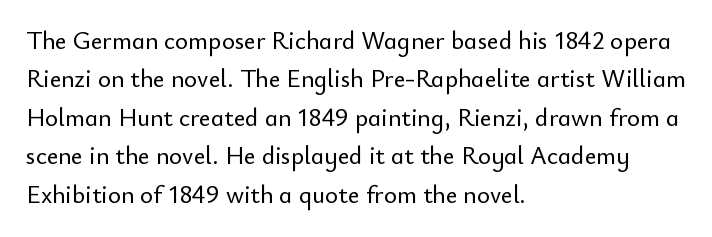
Q: Is the text italic (slanted)? A: No, it is upright.
Q: Is the text underlined? A: No.
Q: How is the paragraph aligned? A: Left-aligned.
Q: Is the spacing between letters normal or unusually wide? A: Normal.
Q: Is the spacing between lines tight, normal or loose? A: Normal.
